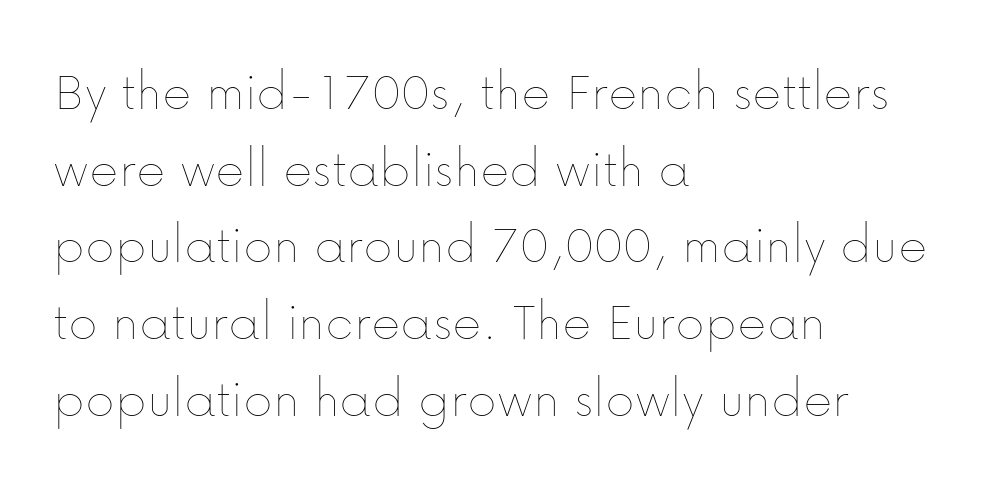
{"italic": "no", "bold": "no", "weight": "thin", "width": "normal", "stroke_contrast": "low", "x_height": "medium", "monospaced": "no", "underline": "no", "align": "left", "line_spacing": "normal", "line_spacing_ratio": 1.37, "letter_spacing": "normal", "letter_spacing_em": 0.0, "glyph_px": 56}
